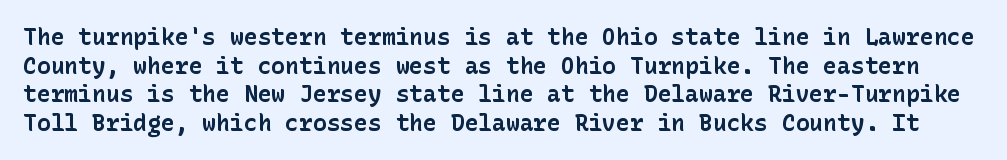
{"italic": "no", "bold": "yes", "underline": "no", "line_spacing_ratio": 1.24, "letter_spacing": "normal", "letter_spacing_em": 0.0, "glyph_px": 23}
